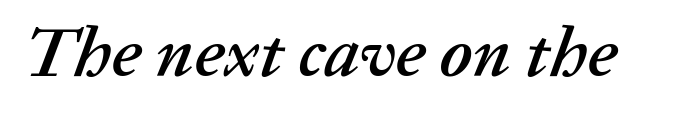
The image shows 71 px text type, italic (leaning right); set normal letter spacing, not underlined; low stroke contrast and a medium x-height.
